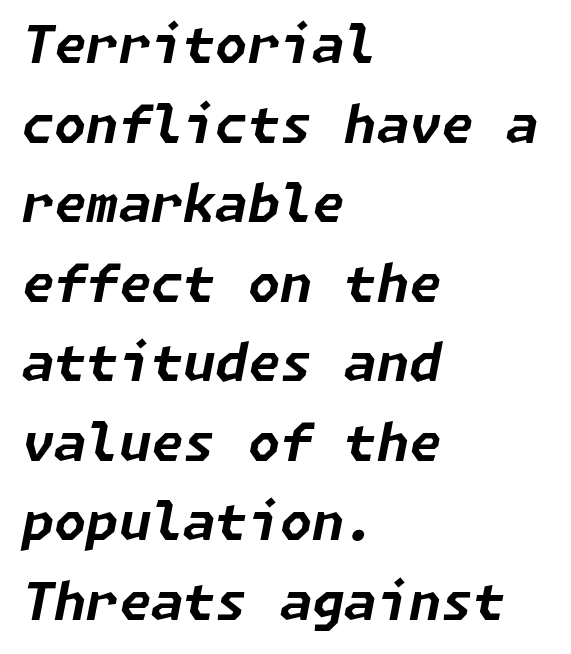
{"italic": "yes", "lean": "right", "slant_degrees": 11, "bold": "yes", "weight": "bold", "width": "normal", "stroke_contrast": "low", "x_height": "medium", "underline": "no", "align": "left", "line_spacing": "normal", "line_spacing_ratio": 1.53, "letter_spacing": "normal", "letter_spacing_em": 0.0, "glyph_px": 52}
